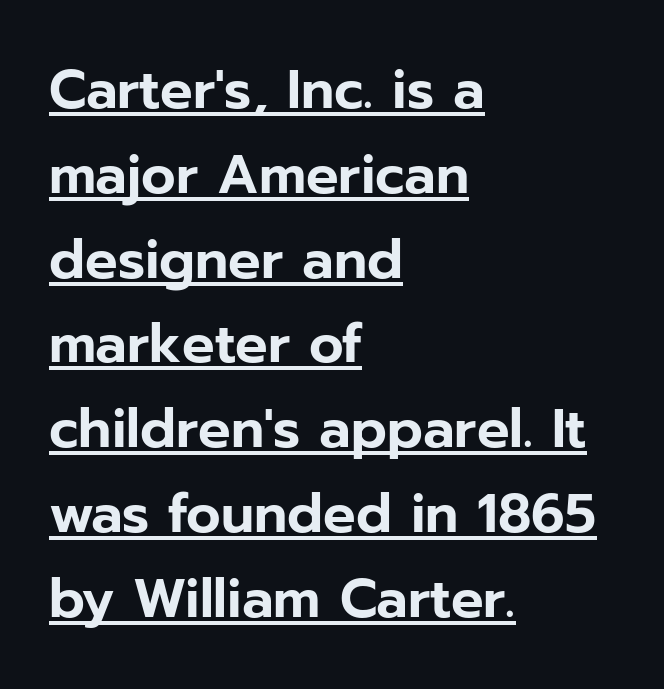
Reading down the block, your eye returns to a fixed left position each line. The letters advance in unequal steps, a hallmark of proportional type. Rows of type keep a routine distance in the vertical direction. This sample uses an upright cut, with every glyph sitting square on the baseline.
